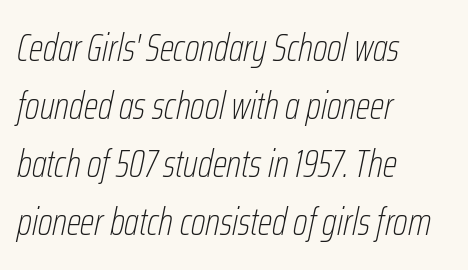
The rendering uses natural spacing where letterforms have individual widths. A quiet, ordinary-to-light weight characterises the typeface. Does extra space separate the letters? No, they use regular spacing. Alignment: flush left.
